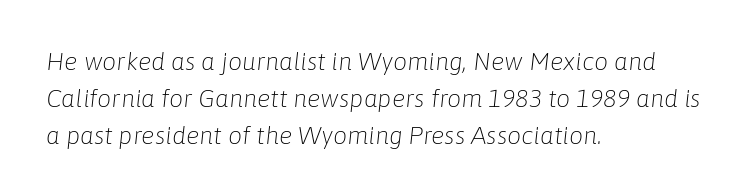
The setting favours the left margin, as ordinary paragraphs usually do. Think standard paragraph weight, or any step lighter than that. The type is set solid horizontally, with unmodified tracking. Words float on clear page, feet unadorned. Style check: oblique. Baseline-to-baseline distance is the conventional proportion of letter height.
